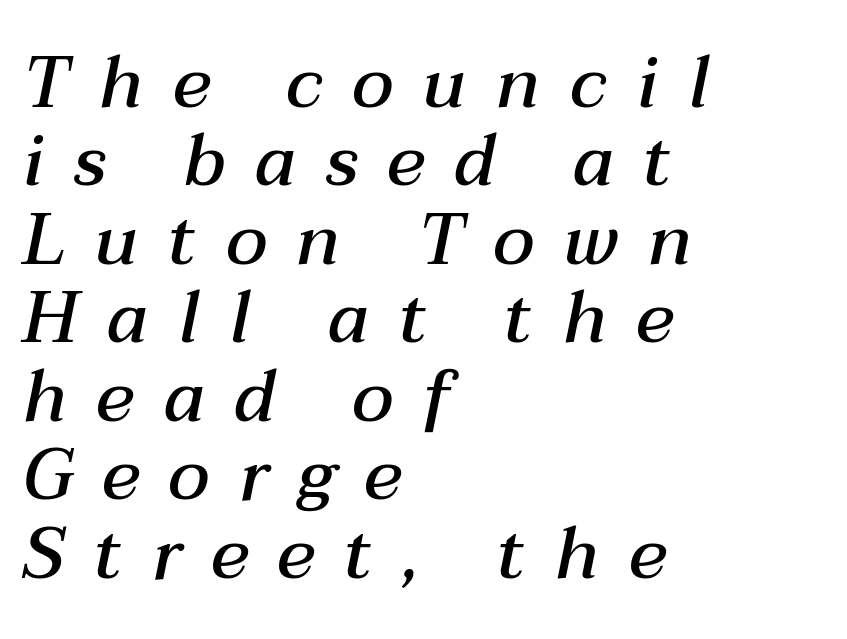
{"italic": "yes", "lean": "right", "slant_degrees": 12, "bold": "semi", "weight": "semibold", "width": "normal", "stroke_contrast": "medium", "x_height": "medium", "monospaced": "no", "underline": "no", "align": "left", "line_spacing": "tight", "line_spacing_ratio": 1.09, "letter_spacing": "wide", "letter_spacing_em": 0.41, "glyph_px": 72}
